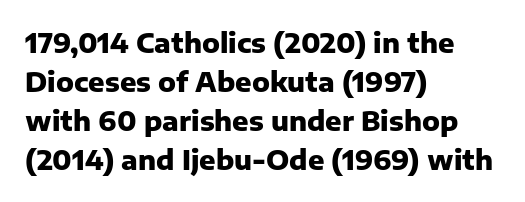
The typography opts for an upright posture over an oblique one. The face used here has the dense, thick strokes of a bold. Words float on clear page, feet unadorned. The typesetter chose a ragged-right arrangement here.
